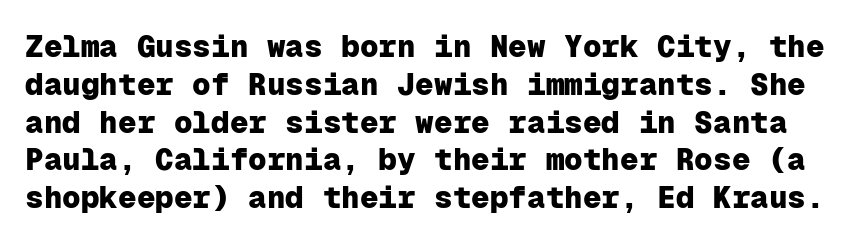
Q: Is the text bold? A: Yes.
Q: Is the text italic (slanted)? A: No, it is upright.
Q: Is the typeface a serif or a sans-serif typeface? A: Sans-serif.
Q: Is the text underlined? A: No.
Q: Is the spacing between letters normal or unusually wide? A: Normal.
Q: Width (condensed, normal, or wide)? A: Normal.
Q: Stroke contrast? A: Low.
Q: x-height? A: Medium.
Q: Monospaced? A: Yes.
